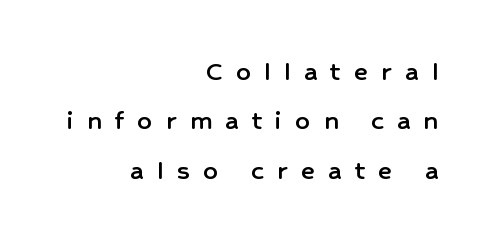
{"serif": "no", "italic": "no", "width": "normal", "stroke_contrast": "low", "x_height": "medium", "monospaced": "no", "underline": "no", "align": "right", "line_spacing": "normal", "line_spacing_ratio": 1.7, "letter_spacing": "wide", "letter_spacing_em": 0.46, "glyph_px": 29}
